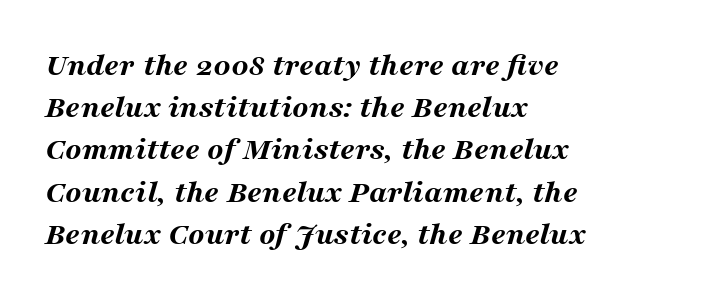
A classic flush-left, rag-right setting is used for this passage. The strip under each line holds only bare page. Evenly set lines give the paragraph a standard silhouette. Varying glyph widths throughout — classic text-font behaviour.
